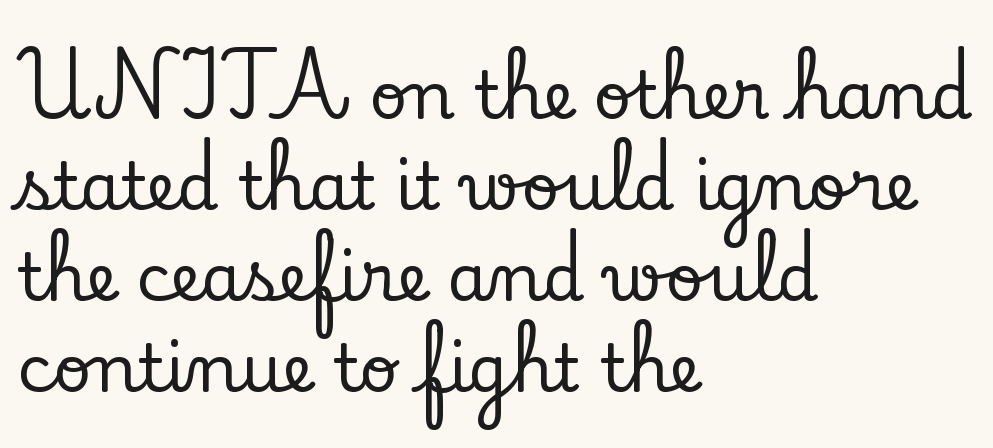
Q: Is the text italic (slanted)? A: No, it is upright.
Q: Is the typeface a serif or a sans-serif typeface? A: Serif.
Q: Is the text underlined? A: No.
Q: How is the paragraph aligned? A: Left-aligned.
Q: Is the spacing between letters normal or unusually wide? A: Normal.
Q: Is the spacing between lines tight, normal or loose? A: Normal.
Q: Width (condensed, normal, or wide)? A: Normal.
Q: Stroke contrast? A: Low.
Q: x-height? A: Small.
Q: Monospaced? A: No.
